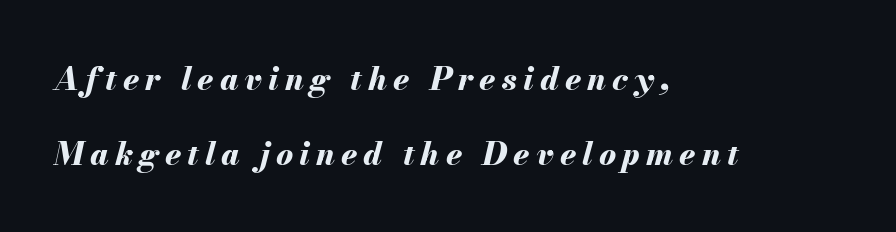
The image shows 32 px bold type, italic (leaning right); set left-aligned, loose line spacing (2.34x), not underlined; medium stroke contrast and a small x-height.
